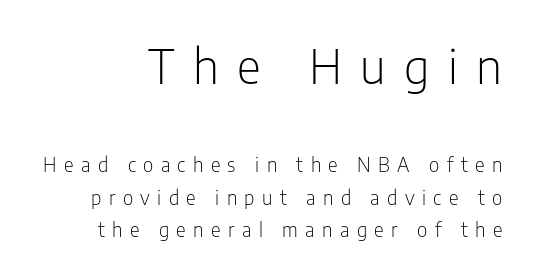
The image shows 47 px light, condensed sans-serif type, upright; set normal line spacing (1.7x), unusually wide letter spacing (+0.39 em), not underlined; the first (top) block is 2.47x larger; low stroke contrast and a medium x-height.
